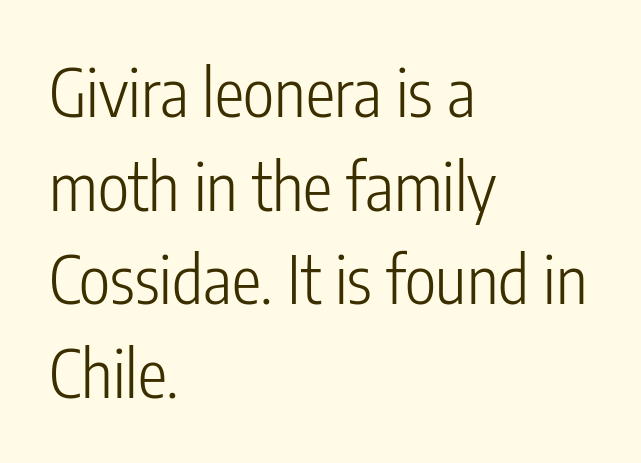
Q: Is the text bold? A: No.
Q: Is the text italic (slanted)? A: No, it is upright.
Q: Is the typeface a serif or a sans-serif typeface? A: Sans-serif.
Q: Is the text underlined? A: No.
Q: How is the paragraph aligned? A: Left-aligned.
Q: Is the spacing between letters normal or unusually wide? A: Normal.
Q: Is the spacing between lines tight, normal or loose? A: Normal.
Q: Width (condensed, normal, or wide)? A: Condensed.
Q: Stroke contrast? A: Low.
Q: x-height? A: Medium.
Q: Monospaced? A: No.
